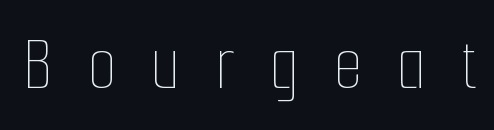
Q: Is the text bold? A: No.
Q: Is the text italic (slanted)? A: No, it is upright.
Q: Is the text underlined? A: No.
Q: Is the spacing between letters normal or unusually wide? A: Unusually wide.
Q: Width (condensed, normal, or wide)? A: Condensed.
Q: Stroke contrast? A: Low.
Q: x-height? A: Medium.
Q: Monospaced? A: No.
